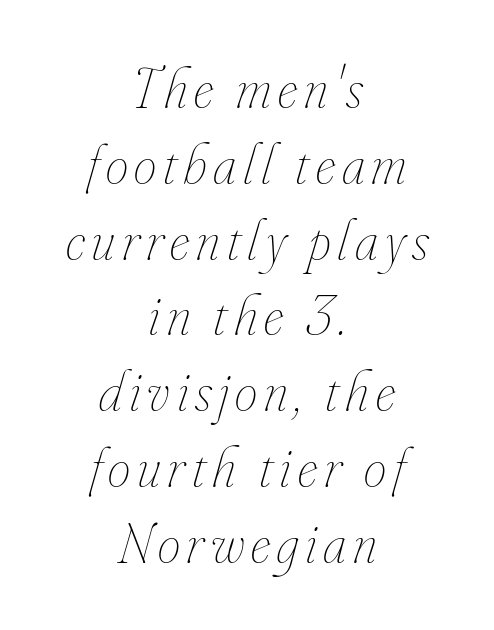
The weight tops out at a normal text grade. Each new line begins a customary step beneath the previous one. There's an unmistakable incline to the writing here. Horizontal alignment here is central, giving a formal, balanced look. A typesetter would call this proportional, since set widths differ per character. Descender tails drop into unmarked territory.
